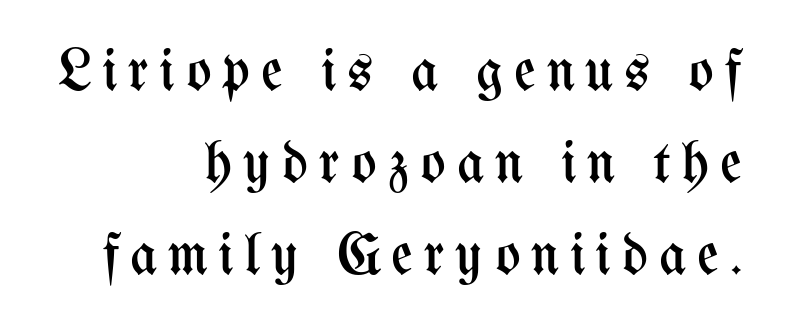
{"italic": "no", "bold": "no", "weight": "regular", "width": "condensed", "stroke_contrast": "medium", "x_height": "medium", "monospaced": "no", "underline": "no", "align": "right", "line_spacing": "normal", "line_spacing_ratio": 1.56, "glyph_px": 59}
